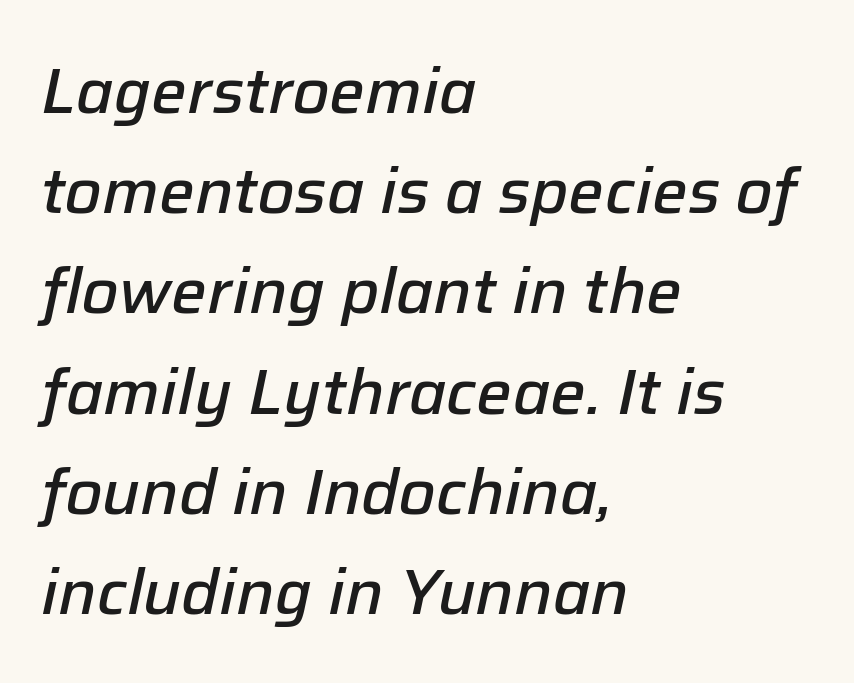
Q: Is the text bold? A: Semi-bold.
Q: Is the text italic (slanted)? A: Yes, it leans right by about 12 degrees.
Q: Is the text underlined? A: No.
Q: How is the paragraph aligned? A: Left-aligned.
Q: Is the spacing between letters normal or unusually wide? A: Normal.
Q: Is the spacing between lines tight, normal or loose? A: Normal.
Q: Width (condensed, normal, or wide)? A: Normal.
Q: Stroke contrast? A: Low.
Q: x-height? A: Medium.
Q: Monospaced? A: No.
